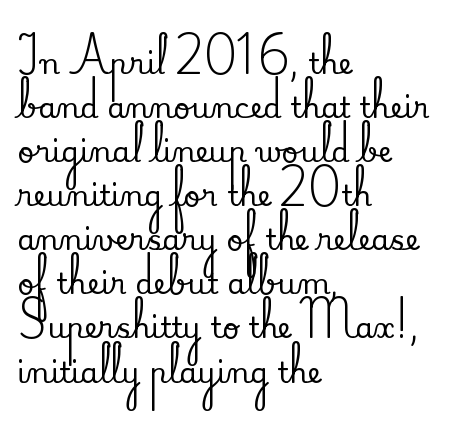
The image shows 29 px serif type, upright; set left-aligned, normal line spacing (1.52x), normal letter spacing, not underlined; medium stroke contrast and a small x-height.
